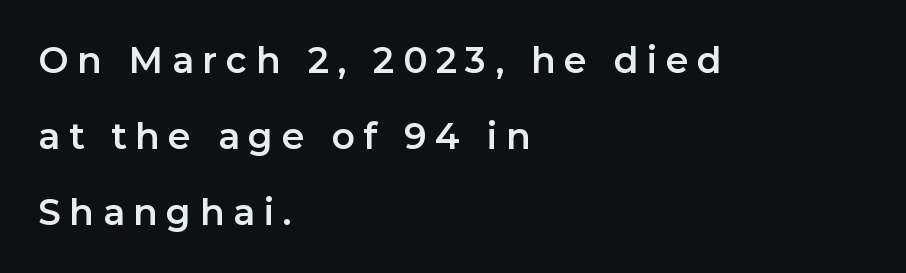
{"serif": "no", "italic": "no", "width": "normal", "stroke_contrast": "low", "x_height": "medium", "monospaced": "no", "underline": "no", "align": "left", "line_spacing": "loose", "line_spacing_ratio": 2.11, "letter_spacing": "wide", "letter_spacing_em": 0.24, "glyph_px": 36}
